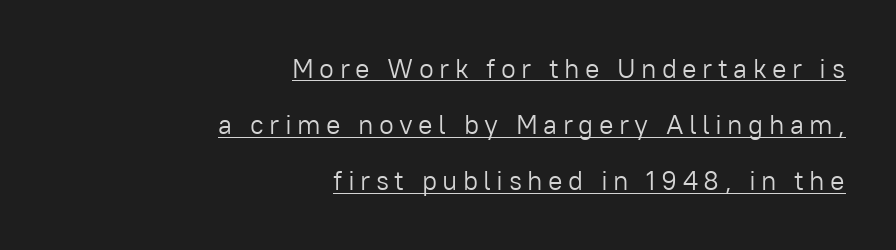
{"italic": "no", "bold": "no", "underline": "yes", "align": "right", "line_spacing": "loose", "line_spacing_ratio": 2.08, "letter_spacing": "wide", "letter_spacing_em": 0.2, "glyph_px": 27}
